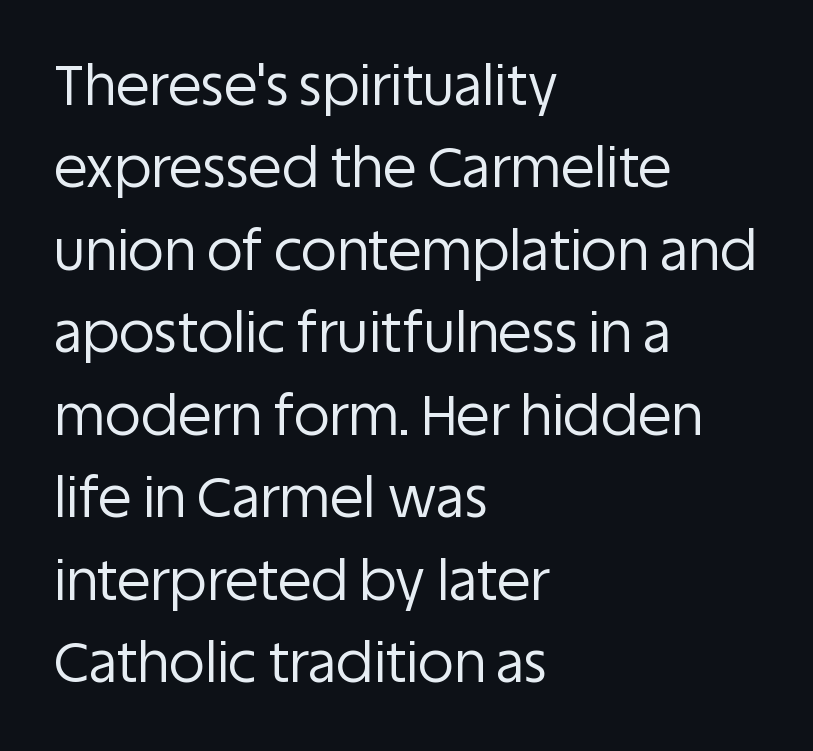
Q: Is the text bold? A: No.
Q: Is the text italic (slanted)? A: No, it is upright.
Q: Is the typeface a serif or a sans-serif typeface? A: Sans-serif.
Q: Is the text underlined? A: No.
Q: How is the paragraph aligned? A: Left-aligned.
Q: Is the spacing between letters normal or unusually wide? A: Normal.
Q: Is the spacing between lines tight, normal or loose? A: Normal.
Q: Width (condensed, normal, or wide)? A: Normal.
Q: Stroke contrast? A: Low.
Q: x-height? A: Large.
Q: Monospaced? A: No.
